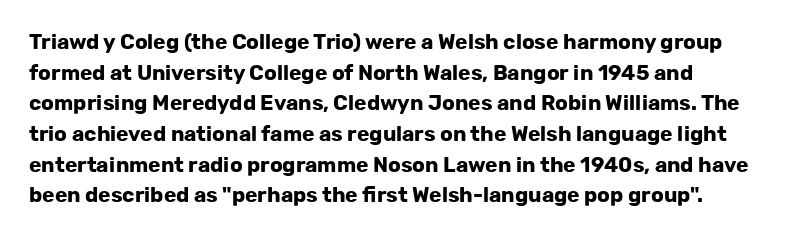
Q: Is the text bold? A: Yes.
Q: Is the text italic (slanted)? A: No, it is upright.
Q: Is the text underlined? A: No.
Q: Is the spacing between letters normal or unusually wide? A: Normal.
Q: Is the spacing between lines tight, normal or loose? A: Normal.
